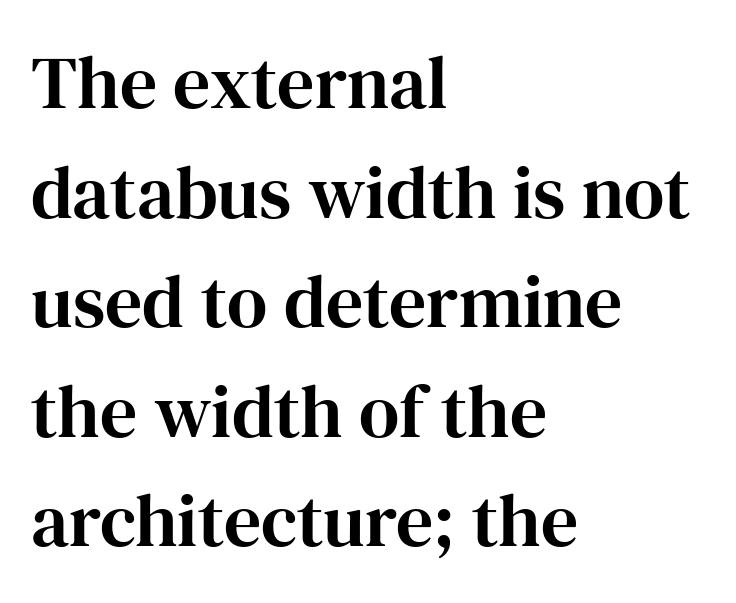
The image shows 74 px serif type, upright; set left-aligned, normal line spacing (1.48x), normal letter spacing, not underlined; high stroke contrast and a medium x-height.
